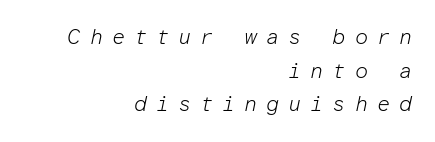
Q: Is the text bold? A: No.
Q: Is the text italic (slanted)? A: Yes, it leans right by about 12 degrees.
Q: Is the text underlined? A: No.
Q: How is the paragraph aligned? A: Right-aligned.
Q: Is the spacing between letters normal or unusually wide? A: Unusually wide.
Q: Is the spacing between lines tight, normal or loose? A: Normal.
